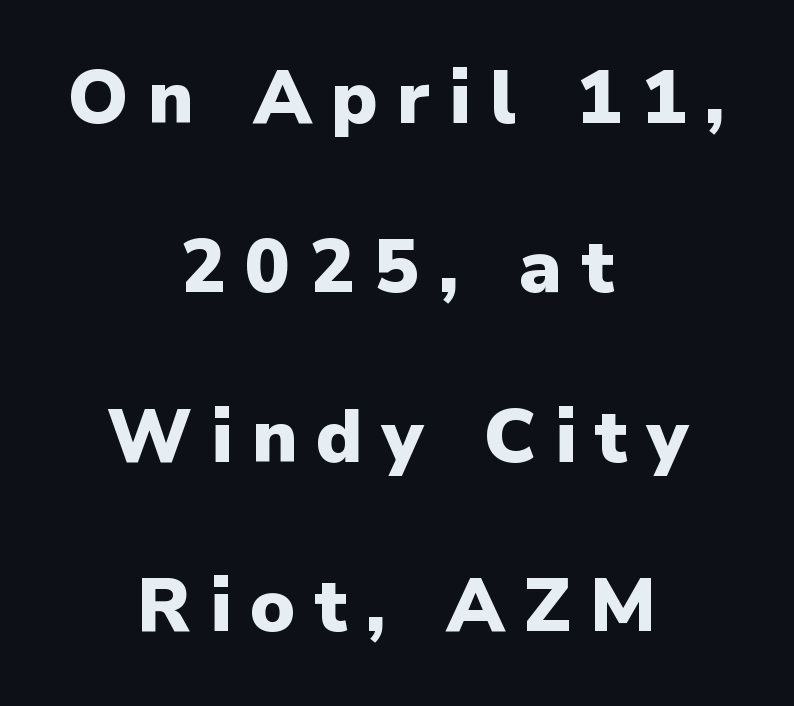
Posture: straight, roman, zero tilt. Does the leading feel generous? Absolutely, it's lavish. A typesetter would label this face a sans. Decoration check: the copy has no underline. You'd pick this weight for a headline — it's a proper bold.
